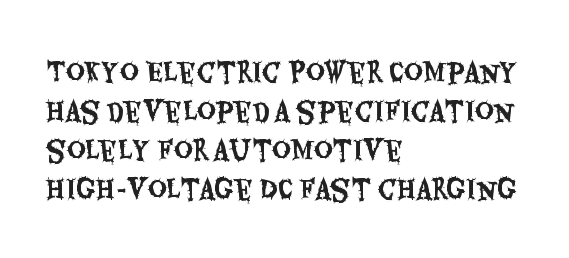
The image shows 26 px text type, upright; set left-aligned, normal line spacing (1.5x), normal letter spacing, not underlined.
